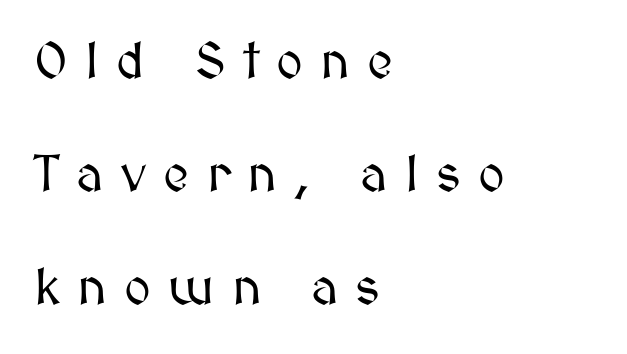
The image shows 51 px text type, upright; set left-aligned, loose line spacing (2.22x), unusually wide letter spacing (+0.34 em), not underlined; medium stroke contrast and a medium x-height.
